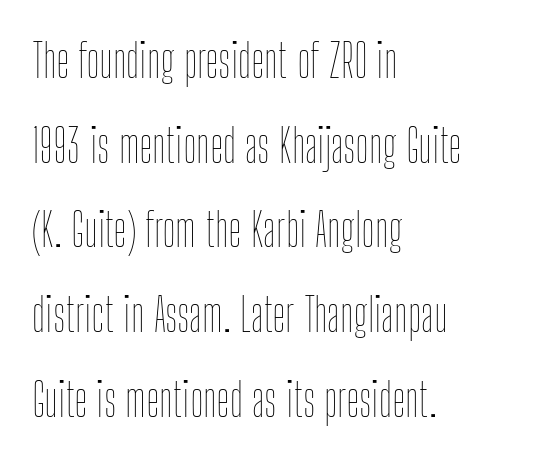
{"italic": "no", "bold": "no", "weight": "thin", "width": "condensed", "stroke_contrast": "low", "x_height": "medium", "monospaced": "no", "underline": "no", "align": "left", "line_spacing_ratio": 1.84, "letter_spacing": "normal", "letter_spacing_em": 0.0, "glyph_px": 46}
